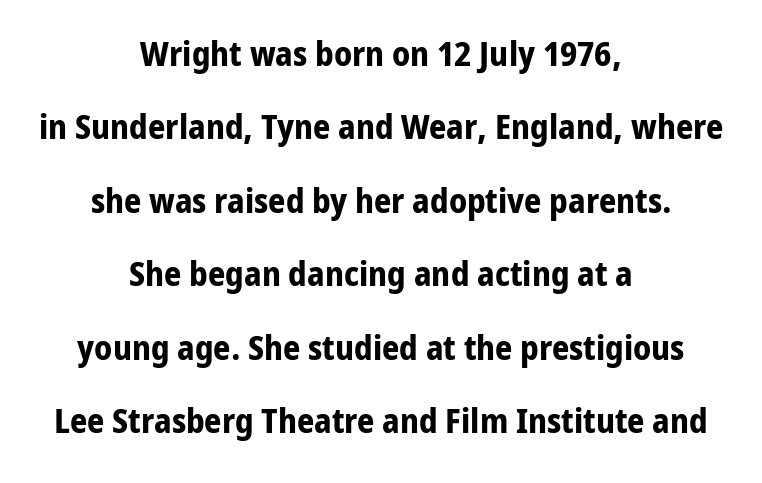
The image shows 34 px bold sans-serif type, upright; set centered, loose line spacing (2.16x), normal letter spacing, not underlined; low stroke contrast and a medium x-height.
